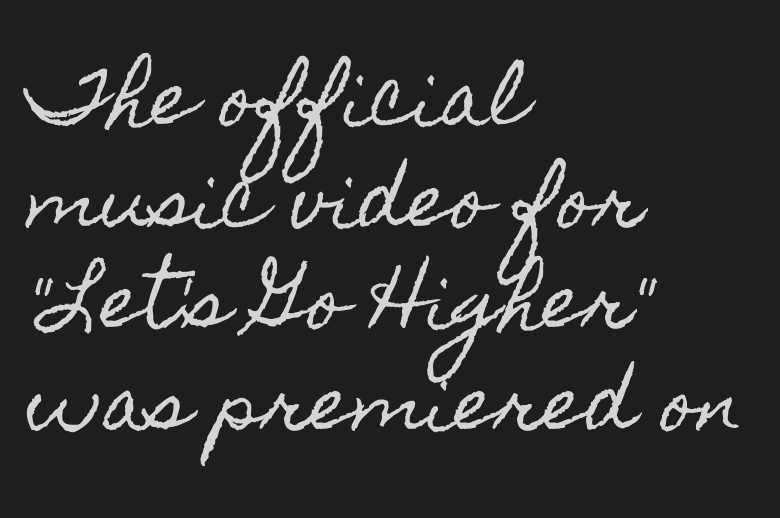
Q: Is the text italic (slanted)? A: Yes.
Q: Is the text underlined? A: No.
Q: How is the paragraph aligned? A: Left-aligned.
Q: Is the spacing between letters normal or unusually wide? A: Normal.
Q: Is the spacing between lines tight, normal or loose? A: Normal.
Q: Width (condensed, normal, or wide)? A: Condensed.
Q: x-height? A: Small.
Q: Monospaced? A: No.
